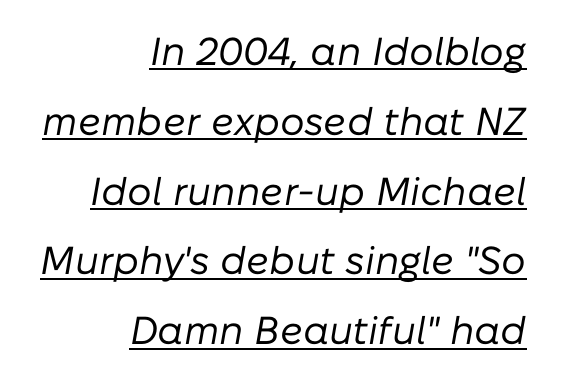
The specimen includes a rule beneath the text block's lines. The horizontal fit of the characters is conventional and even. Right-aligned paragraph, ragged on the left. Unbolded letterforms with no extra heft. The whole block is typeset with a tilt. Is this a fixed-width face? No — the glyphs have proportional, varying widths.
